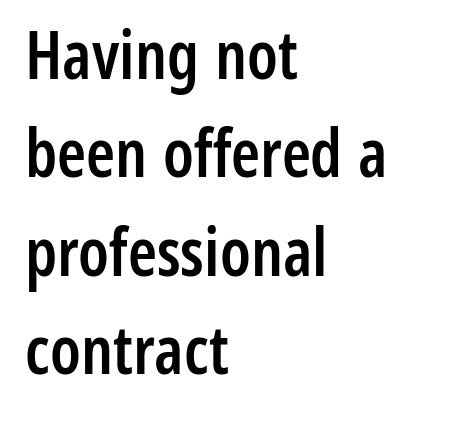
{"serif": "no", "italic": "no", "bold": "semi", "weight": "semibold", "width": "condensed", "stroke_contrast": "low", "x_height": "medium", "monospaced": "no", "underline": "no", "align": "left", "line_spacing": "normal", "line_spacing_ratio": 1.49, "letter_spacing": "normal", "letter_spacing_em": 0.0, "glyph_px": 66}
